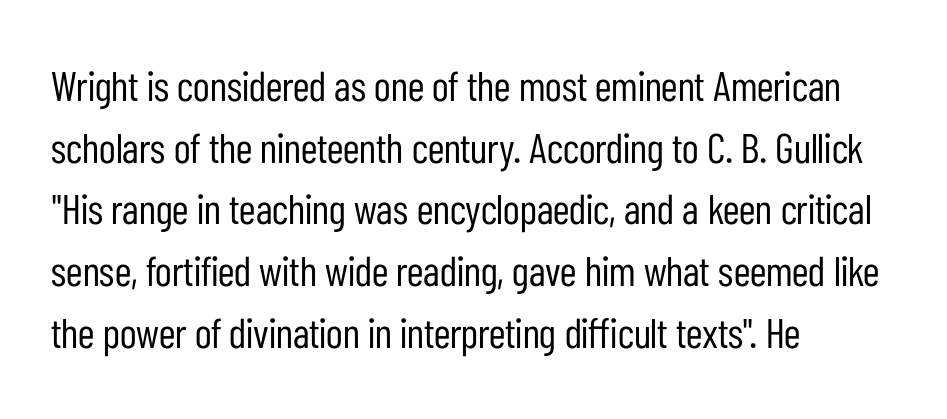
{"serif": "no", "italic": "no", "bold": "no", "weight": "regular", "width": "condensed", "stroke_contrast": "low", "x_height": "medium", "monospaced": "no", "underline": "no", "align": "left", "line_spacing": "normal", "line_spacing_ratio": 1.47, "letter_spacing": "normal", "letter_spacing_em": 0.0, "glyph_px": 42}
